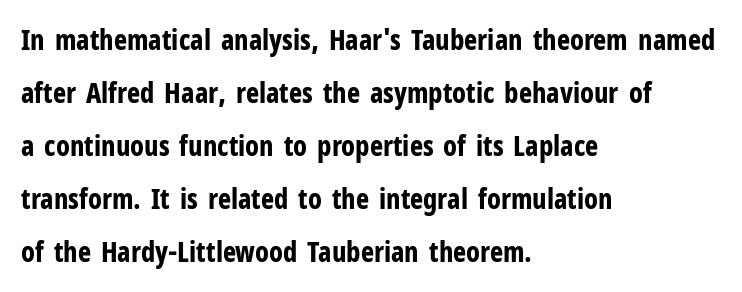
The setting favours the left margin, as ordinary paragraphs usually do. The words here are not underlined. Looks like regular typesetting: each glyph gets only the width it needs. The characters display no serif detailing; their extremities are plain.
